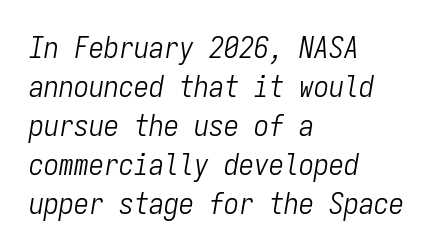
Q: Is the text bold? A: No.
Q: Is the text italic (slanted)? A: Yes, it leans right by about 9 degrees.
Q: Is the text underlined? A: No.
Q: How is the paragraph aligned? A: Left-aligned.
Q: Is the spacing between letters normal or unusually wide? A: Normal.
Q: Is the spacing between lines tight, normal or loose? A: Normal.
Q: Width (condensed, normal, or wide)? A: Condensed.
Q: Stroke contrast? A: Low.
Q: x-height? A: Medium.
Q: Monospaced? A: Yes.
